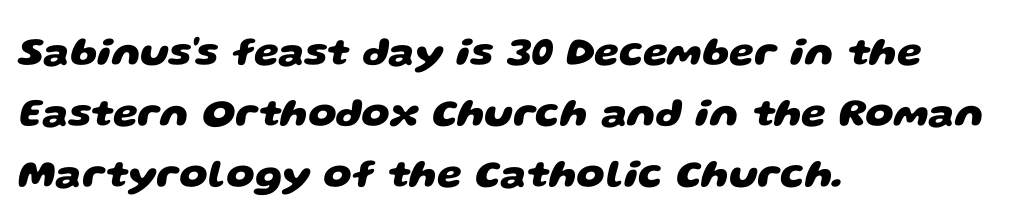
The image shows 40 px heavy, wide sans-serif type; set left-aligned, normal line spacing (1.53x), normal letter spacing, not underlined; low stroke contrast and a large x-height.
